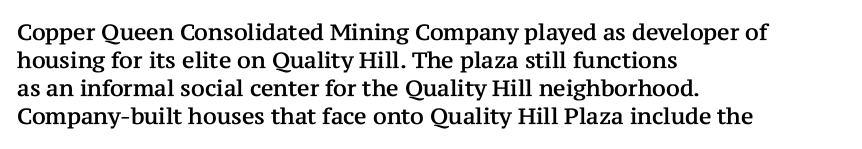
Q: Is the text italic (slanted)? A: No, it is upright.
Q: Is the text underlined? A: No.
Q: How is the paragraph aligned? A: Left-aligned.
Q: Is the spacing between letters normal or unusually wide? A: Normal.
Q: Is the spacing between lines tight, normal or loose? A: Normal.
